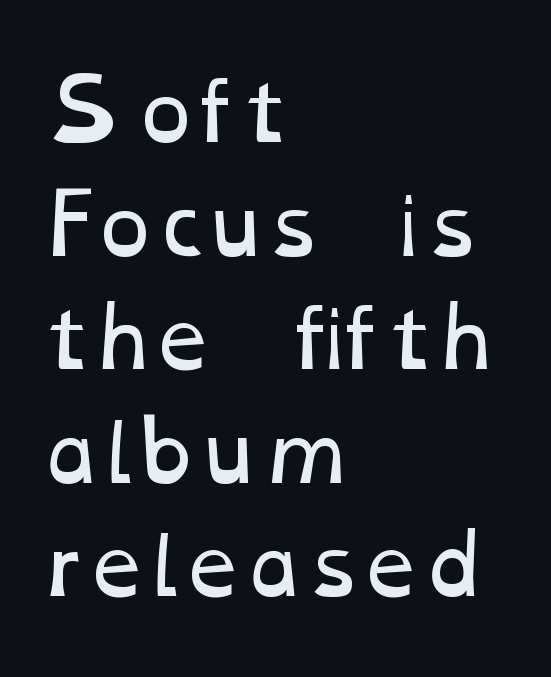
{"bold": "no", "weight": "regular", "width": "wide", "stroke_contrast": "low", "x_height": "medium", "monospaced": "no", "underline": "no", "align": "left", "line_spacing": "normal", "line_spacing_ratio": 1.42, "letter_spacing": "normal", "letter_spacing_em": 0.0, "glyph_px": 80}
